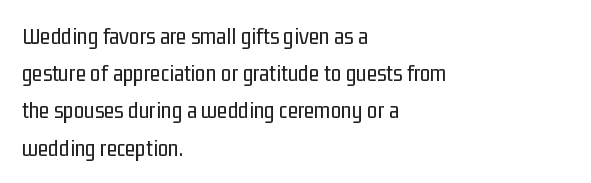
Q: Is the text bold? A: No.
Q: Is the text italic (slanted)? A: No, it is upright.
Q: Is the text underlined? A: No.
Q: How is the paragraph aligned? A: Left-aligned.
Q: Is the spacing between letters normal or unusually wide? A: Normal.
Q: Is the spacing between lines tight, normal or loose? A: Normal.
